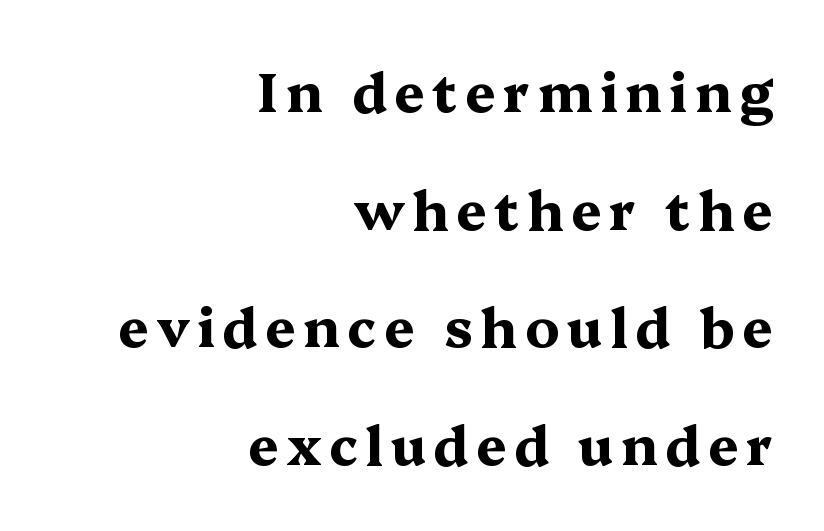
Students, this is bold: see how much ink each stroke carries. A roman cut, with each character standing at attention. The passage shown stacks its lines with a broad gap. Check under the words: just untouched page. One-word summary of the alignment: right.
